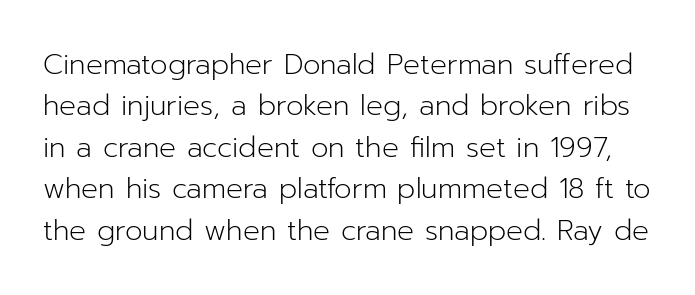
The image shows 28 px light sans-serif type, upright; set normal line spacing (1.48x), normal letter spacing, not underlined; low stroke contrast and a medium x-height.
